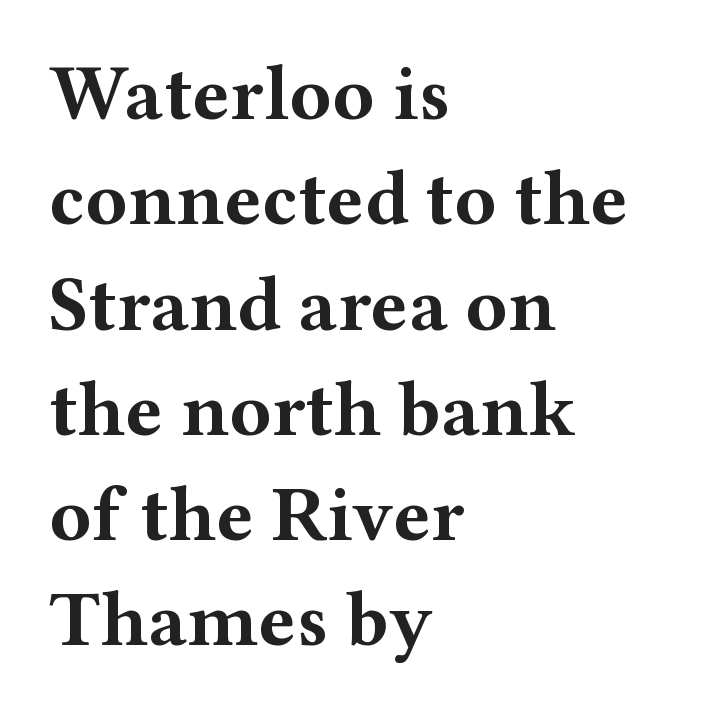
Q: Is the text bold? A: Yes.
Q: Is the text italic (slanted)? A: No, it is upright.
Q: Is the typeface a serif or a sans-serif typeface? A: Serif.
Q: Is the text underlined? A: No.
Q: How is the paragraph aligned? A: Left-aligned.
Q: Is the spacing between letters normal or unusually wide? A: Normal.
Q: Is the spacing between lines tight, normal or loose? A: Normal.
Q: Width (condensed, normal, or wide)? A: Wide.
Q: Stroke contrast? A: Medium.
Q: x-height? A: Medium.
Q: Monospaced? A: No.
